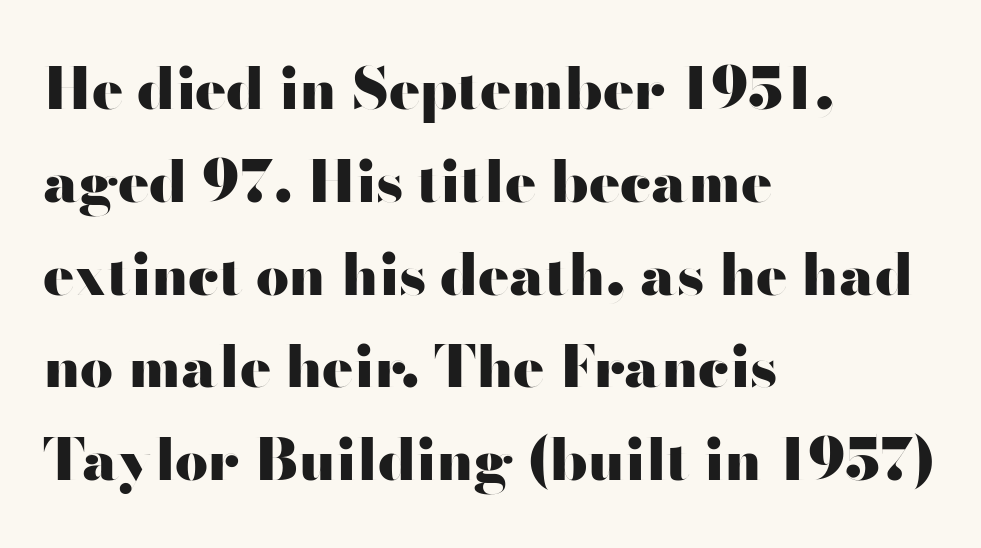
The image shows 58 px heavy, wide type, upright; set left-aligned, normal line spacing (1.6x), normal letter spacing, not underlined; high stroke contrast and a small x-height.
